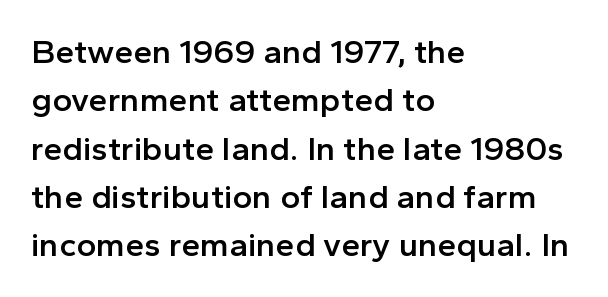
{"serif": "no", "italic": "no", "bold": "semi", "weight": "semibold", "width": "normal", "x_height": "medium", "monospaced": "no", "underline": "no", "align": "left", "line_spacing": "normal", "line_spacing_ratio": 1.42, "letter_spacing": "normal", "letter_spacing_em": 0.0, "glyph_px": 34}
